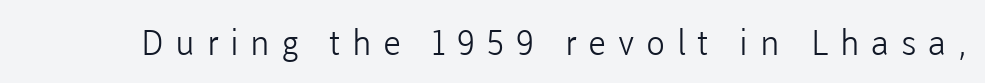
The type family on display is of the sans-serif kind. Quick note: underline off. Is the stroke heavy? The answer is a plain regular-or-lighter. Is there any slant? The stems are plumb.
